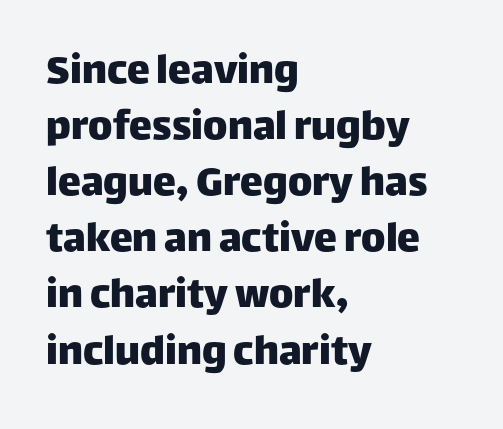
Descender tails drop into unmarked territory. Nothing sits at the stroke ends, so this counts as sans-serif. The passage shown has conventional tracking throughout. Proportional: the letters do not fall into vertical columns.
